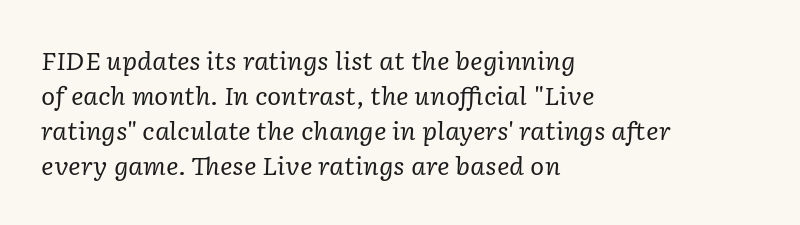
Q: Is the text bold? A: No.
Q: Is the text italic (slanted)? A: Yes, it leans right by about 2 degrees.
Q: Is the text underlined? A: No.
Q: How is the paragraph aligned? A: Left-aligned.
Q: Is the spacing between letters normal or unusually wide? A: Normal.
Q: Is the spacing between lines tight, normal or loose? A: Normal.
